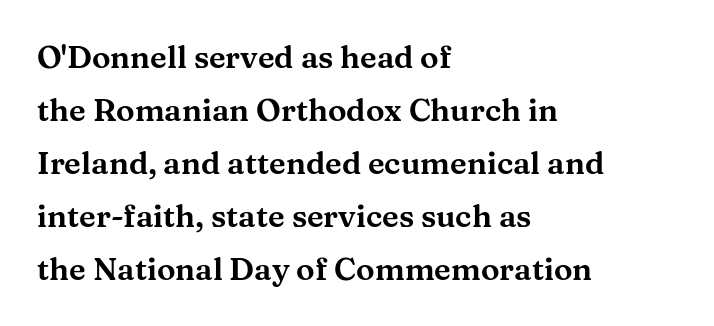
{"serif": "yes", "italic": "no", "width": "wide", "stroke_contrast": "medium", "x_height": "medium", "monospaced": "no", "underline": "no", "align": "left", "line_spacing_ratio": 1.71, "letter_spacing": "normal", "letter_spacing_em": 0.0, "glyph_px": 31}
